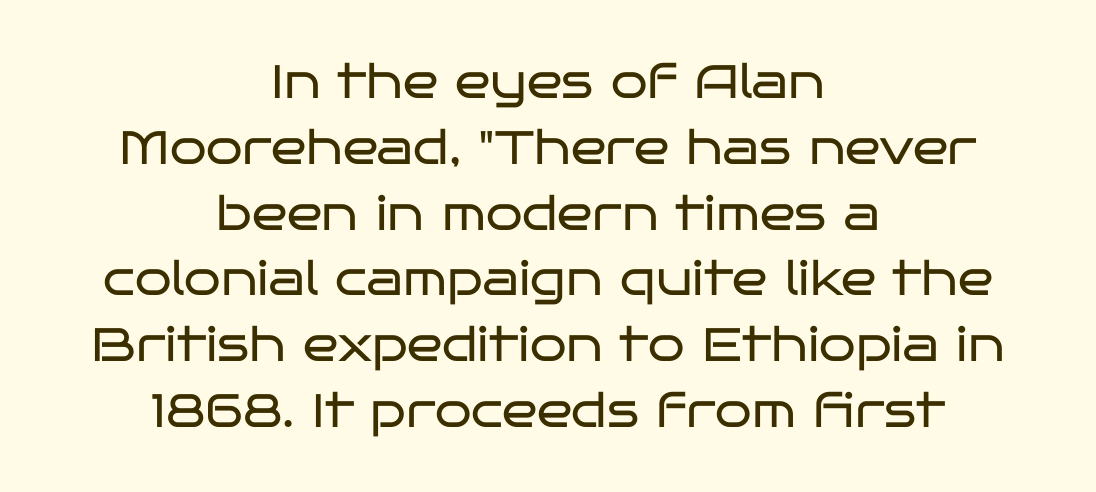
{"serif": "no", "italic": "no", "bold": "no", "weight": "regular", "width": "wide", "stroke_contrast": "low", "x_height": "large", "monospaced": "no", "underline": "no", "align": "center", "line_spacing": "normal", "line_spacing_ratio": 1.4, "letter_spacing": "normal", "letter_spacing_em": 0.0, "glyph_px": 47}
